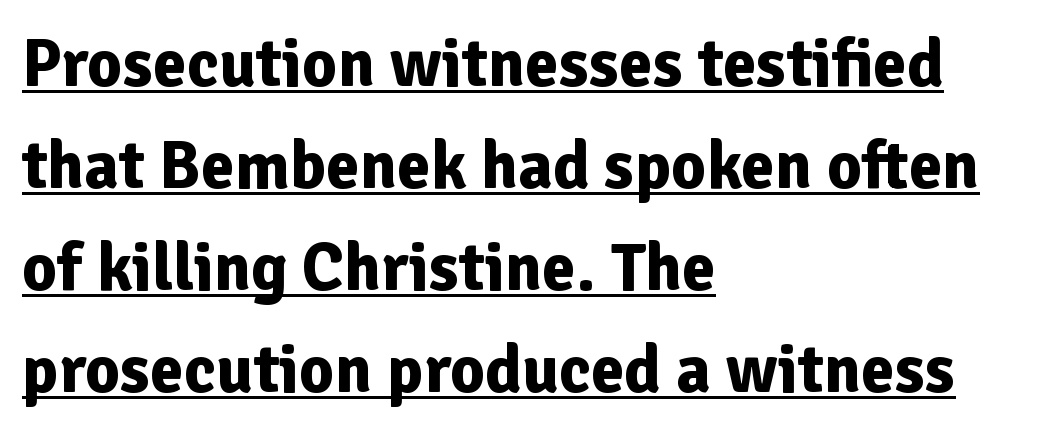
The passage shown has conventional tracking throughout. Regarding leading, the lines here are spaced in the standard way. Is this a fixed-width face? No — the glyphs have proportional, varying widths. Notice how the passage keeps a crisp vertical edge on the left only.
